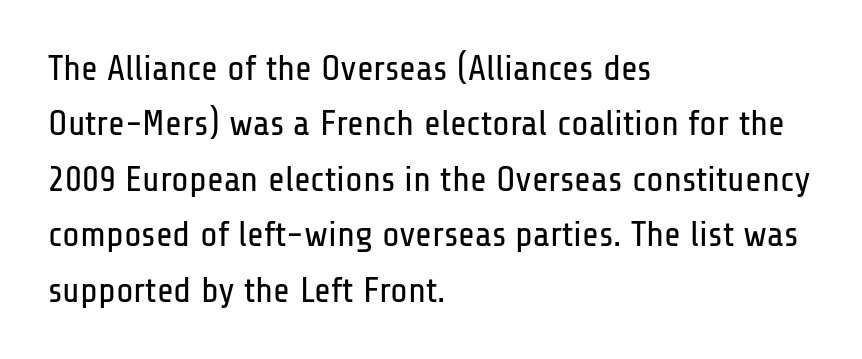
The image shows 36 px regular-weight, condensed sans-serif type, upright; set left-aligned, normal line spacing (1.54x), normal letter spacing, not underlined; low stroke contrast and a medium x-height.
